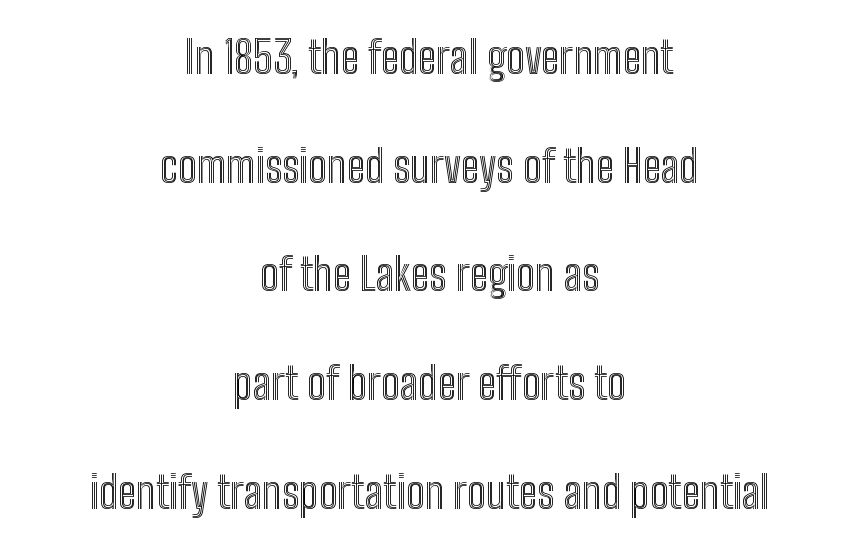
{"italic": "no", "width": "condensed", "x_height": "medium", "monospaced": "no", "underline": "no", "align": "center", "line_spacing": "loose", "line_spacing_ratio": 2.47, "letter_spacing": "normal", "letter_spacing_em": 0.0, "glyph_px": 44}
